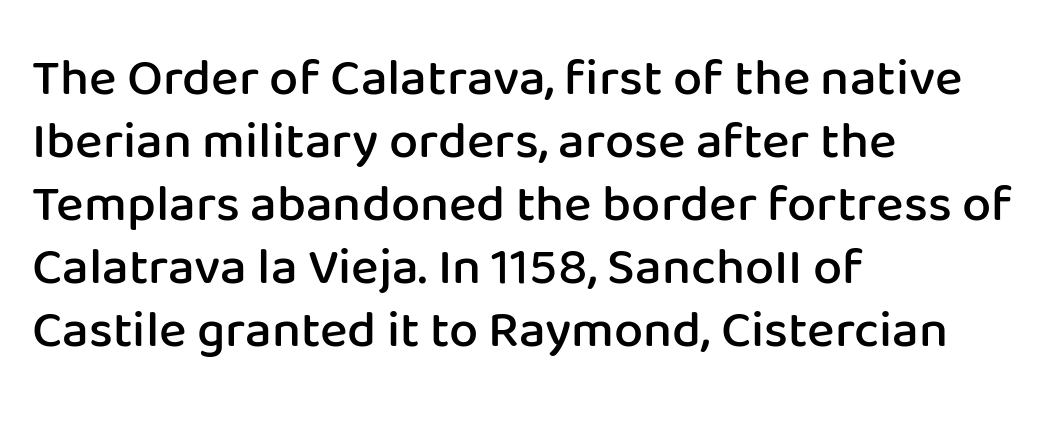
Q: Is the text bold? A: Semi-bold.
Q: Is the text italic (slanted)? A: No, it is upright.
Q: Is the typeface a serif or a sans-serif typeface? A: Sans-serif.
Q: Is the text underlined? A: No.
Q: How is the paragraph aligned? A: Left-aligned.
Q: Is the spacing between letters normal or unusually wide? A: Normal.
Q: Width (condensed, normal, or wide)? A: Normal.
Q: Stroke contrast? A: Low.
Q: x-height? A: Medium.
Q: Monospaced? A: No.
